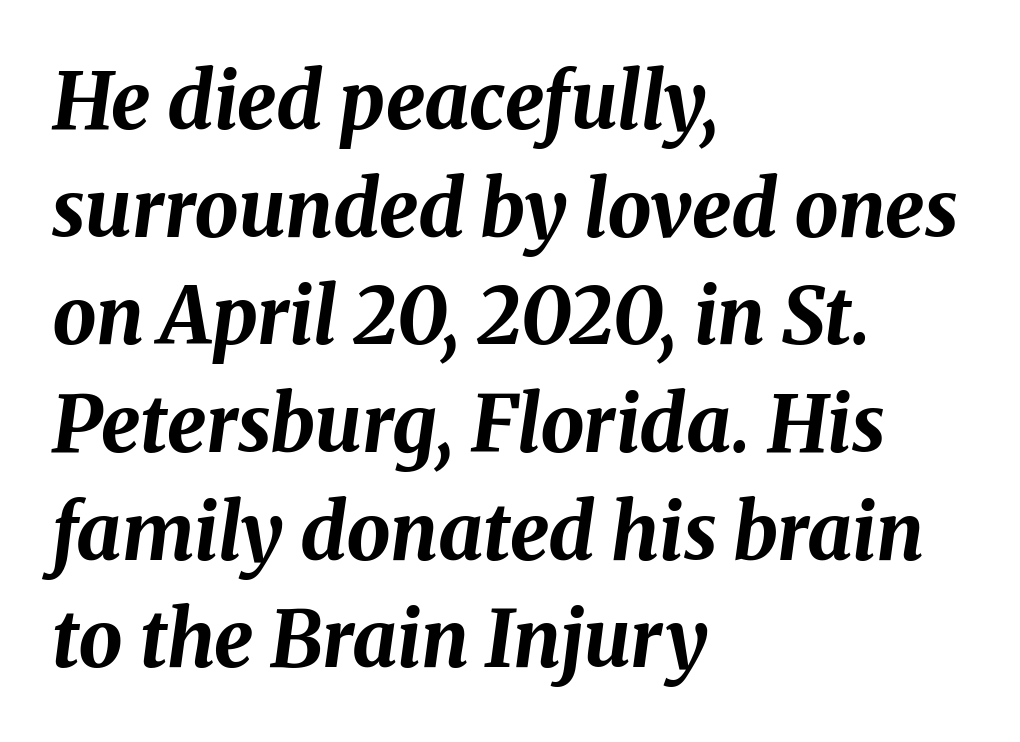
The line-height multiplier appears to be the usual default. The specimen reads as italic at a glance. The letters advance in unequal steps, a hallmark of proportional type. Compared with an ordinary text face, these strokes are far heavier — a full bold.
